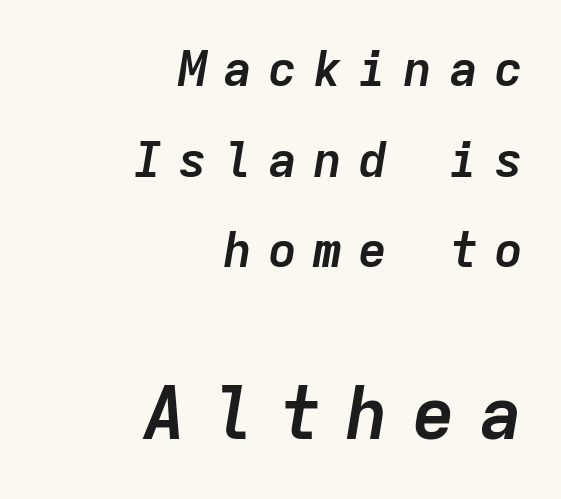
The image shows 73 px semibold type, italic (leaning right), monospaced; set right-aligned, line spacing 1.85x, unusually wide letter spacing (+0.32 em), not underlined; the second (bottom) block is 1.49x larger; low stroke contrast and a medium x-height.
